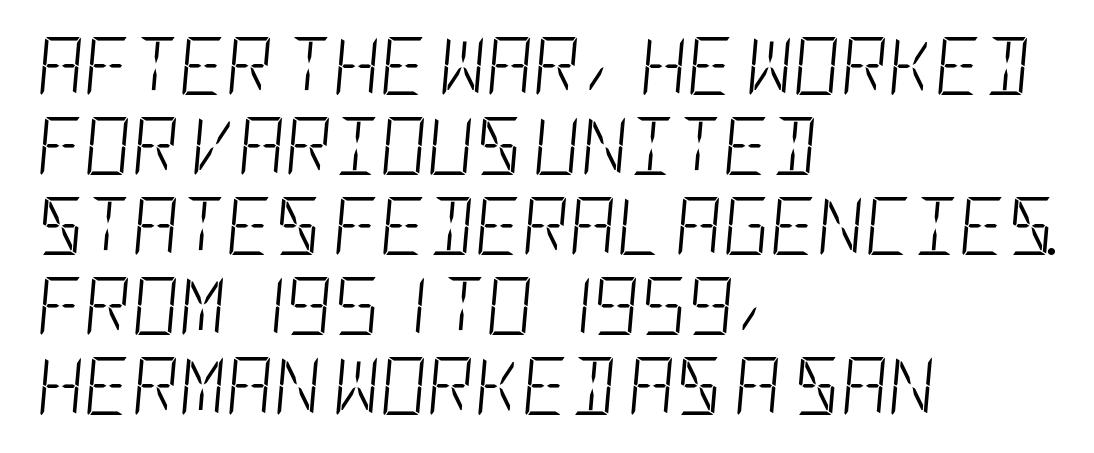
The image shows 58 px light, condensed type, italic (leaning right); set left-aligned, normal line spacing (1.38x), normal letter spacing, not underlined; low stroke contrast and a large x-height.
